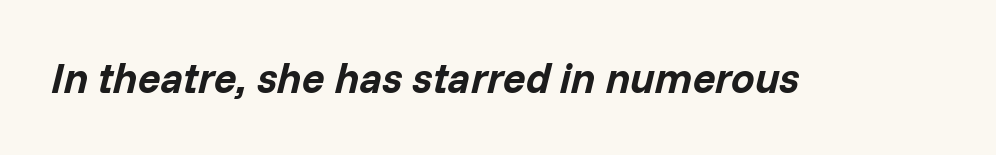
The image shows 42 px bold type, italic (leaning right); set normal letter spacing, not underlined; low stroke contrast and a medium x-height.
